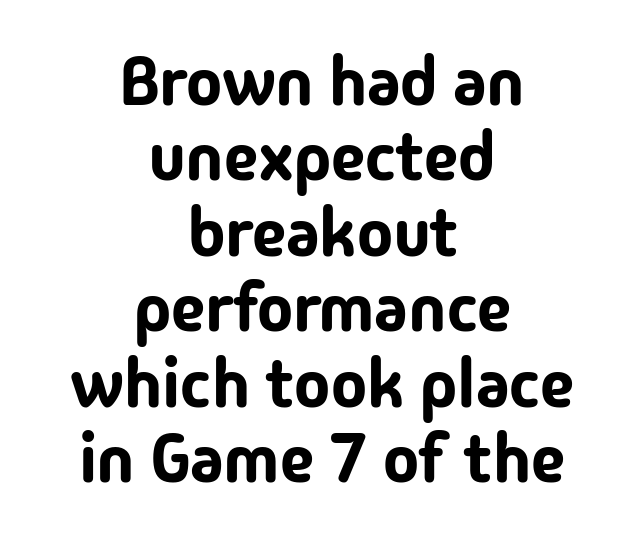
{"serif": "no", "italic": "no", "width": "normal", "stroke_contrast": "low", "x_height": "medium", "monospaced": "no", "underline": "no", "align": "center", "line_spacing": "tight", "line_spacing_ratio": 1.11, "letter_spacing": "normal", "letter_spacing_em": 0.0, "glyph_px": 68}
